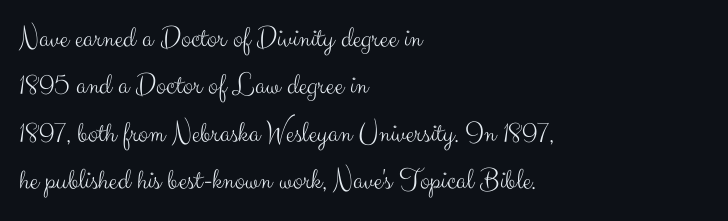
The image shows 30 px light sans-serif type; set left-aligned, normal line spacing (1.58x), normal letter spacing, not underlined; medium stroke contrast and a small x-height.
